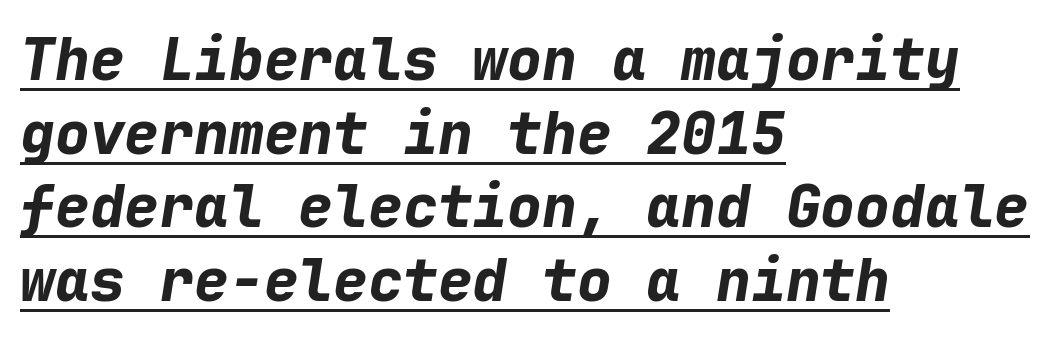
The image shows 58 px bold type, italic (leaning right), monospaced; set left-aligned, normal line spacing (1.27x), normal letter spacing, underlined; low stroke contrast and a medium x-height.
